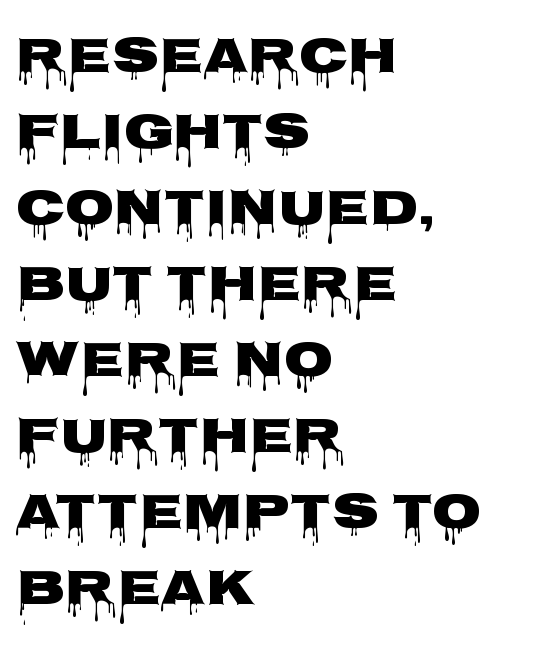
{"serif": "no", "italic": "no", "width": "wide", "stroke_contrast": "low", "x_height": "large", "monospaced": "no", "underline": "no", "align": "left", "line_spacing": "normal", "line_spacing_ratio": 1.49, "letter_spacing": "normal", "letter_spacing_em": 0.0, "glyph_px": 51}
